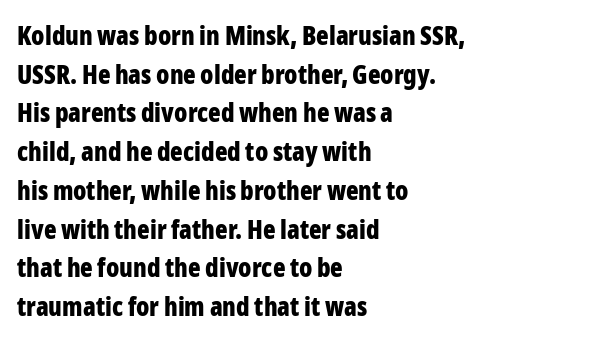
Q: Is the text bold? A: Yes.
Q: Is the text italic (slanted)? A: No, it is upright.
Q: Is the text underlined? A: No.
Q: How is the paragraph aligned? A: Left-aligned.
Q: Is the spacing between letters normal or unusually wide? A: Normal.
Q: Is the spacing between lines tight, normal or loose? A: Normal.
